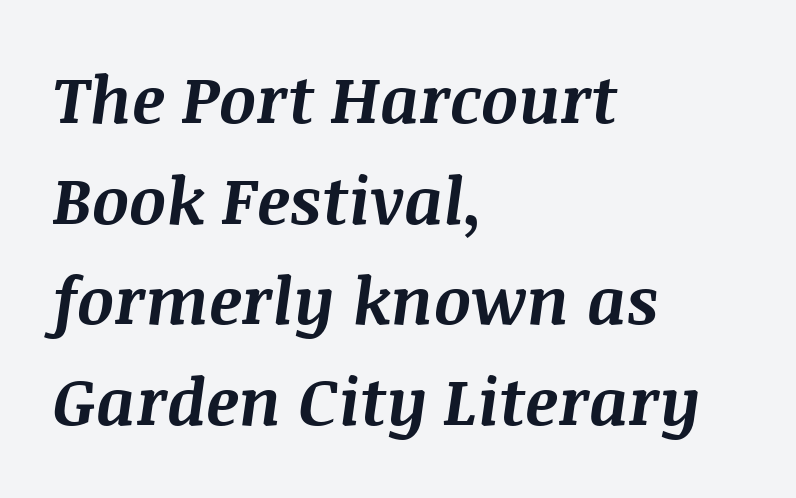
The image shows 65 px bold type, italic (leaning right); set left-aligned, normal line spacing (1.55x), normal letter spacing, not underlined; medium stroke contrast and a large x-height.
